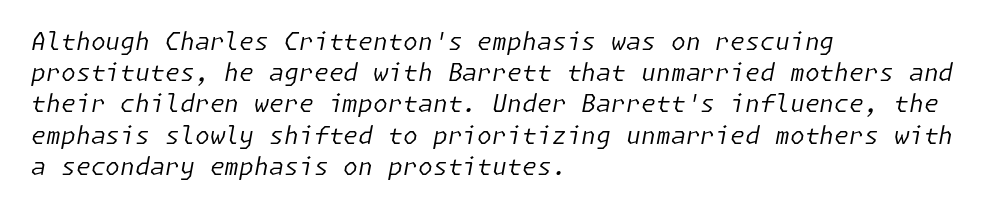
Slanted lettering throughout. Bare-footed words on every line. This block has exactly the height ordinary leading produces. Words appear dense and cohesive because spacing is normal.
